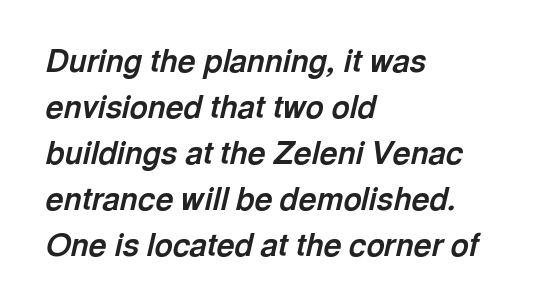
Q: Is the text bold? A: Yes.
Q: Is the text italic (slanted)? A: Yes, it leans right by about 13 degrees.
Q: Is the text underlined? A: No.
Q: How is the paragraph aligned? A: Left-aligned.
Q: Is the spacing between letters normal or unusually wide? A: Normal.
Q: Is the spacing between lines tight, normal or loose? A: Normal.
Q: Width (condensed, normal, or wide)? A: Normal.
Q: x-height? A: Medium.
Q: Monospaced? A: No.
